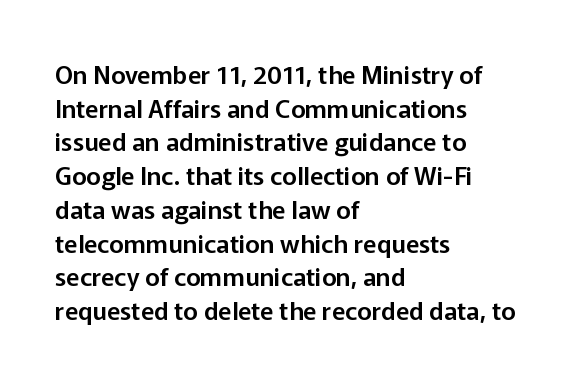
The image shows 25 px text type, upright; set left-aligned, normal line spacing (1.35x), normal letter spacing, not underlined.
